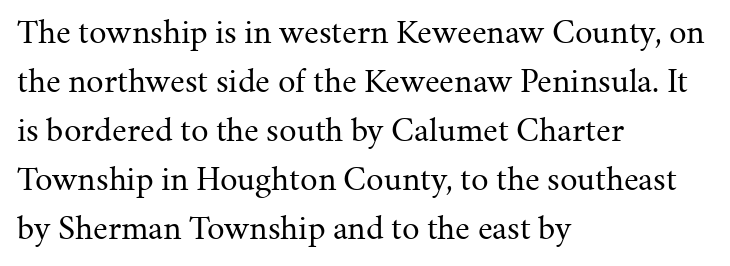
{"serif": "yes", "italic": "no", "bold": "no", "weight": "regular", "width": "normal", "stroke_contrast": "medium", "x_height": "medium", "monospaced": "no", "underline": "no", "align": "left", "line_spacing": "normal", "line_spacing_ratio": 1.4, "letter_spacing": "normal", "letter_spacing_em": 0.0, "glyph_px": 35}
